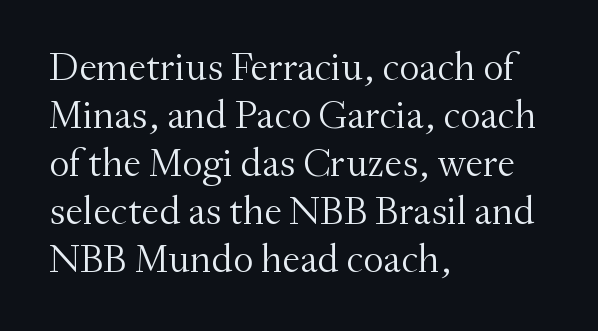
Q: Is the text bold? A: No.
Q: Is the text italic (slanted)? A: No, it is upright.
Q: Is the typeface a serif or a sans-serif typeface? A: Serif.
Q: Is the text underlined? A: No.
Q: How is the paragraph aligned? A: Left-aligned.
Q: Is the spacing between letters normal or unusually wide? A: Normal.
Q: Width (condensed, normal, or wide)? A: Normal.
Q: Stroke contrast? A: Medium.
Q: x-height? A: Small.
Q: Monospaced? A: No.
